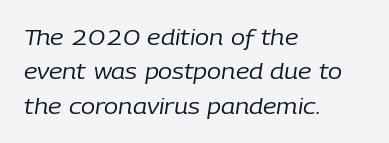
{"italic": "yes", "lean": "right", "slant_degrees": 9, "bold": "no", "underline": "no", "align": "left", "line_spacing": "normal", "line_spacing_ratio": 1.64, "letter_spacing": "normal", "letter_spacing_em": 0.0, "glyph_px": 21}
